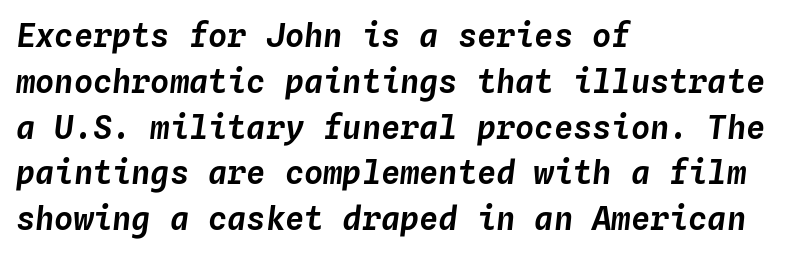
{"italic": "yes", "lean": "right", "slant_degrees": 4, "width": "normal", "stroke_contrast": "low", "x_height": "medium", "monospaced": "yes", "underline": "no", "align": "left", "line_spacing": "normal", "line_spacing_ratio": 1.43, "letter_spacing": "normal", "letter_spacing_em": 0.0, "glyph_px": 32}
